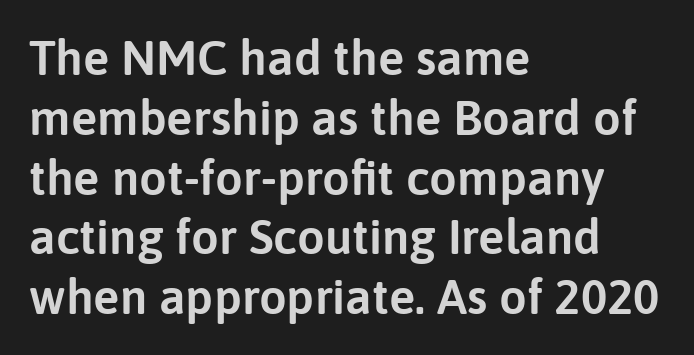
{"serif": "no", "italic": "no", "width": "normal", "stroke_contrast": "low", "x_height": "medium", "monospaced": "no", "underline": "no", "align": "left", "line_spacing_ratio": 1.22, "letter_spacing": "normal", "letter_spacing_em": 0.0, "glyph_px": 49}
